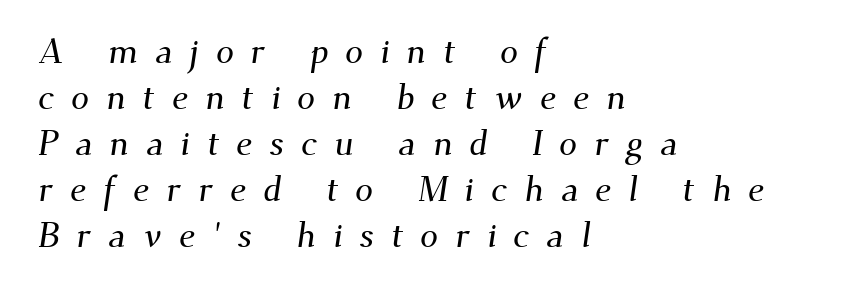
{"serif": "yes", "width": "normal", "stroke_contrast": "medium", "x_height": "small", "monospaced": "no", "underline": "no", "align": "left", "line_spacing": "normal", "line_spacing_ratio": 1.28, "letter_spacing": "wide", "letter_spacing_em": 0.47, "glyph_px": 36}
